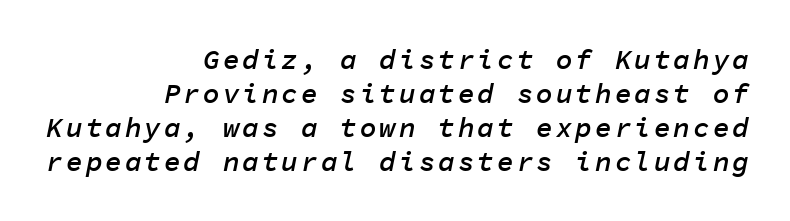
Q: Is the text bold? A: Semi-bold.
Q: Is the text italic (slanted)? A: Yes, it leans right by about 11 degrees.
Q: Is the text underlined? A: No.
Q: How is the paragraph aligned? A: Right-aligned.
Q: Width (condensed, normal, or wide)? A: Normal.
Q: Stroke contrast? A: Low.
Q: x-height? A: Medium.
Q: Monospaced? A: Yes.
